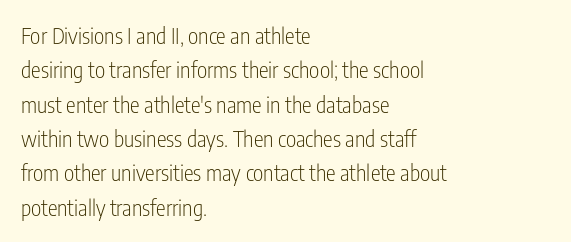
The specimen reads as upright at a glance. Is the stroke heavy? The answer is a plain regular-or-lighter. Clear beneath every line of the passage. Notice how descenders clear the ascenders below comfortably — that's standard leading.
